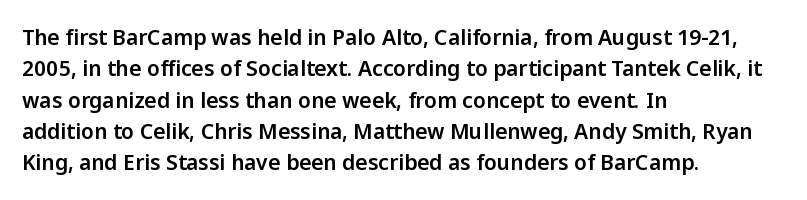
The compositor pushed each line to the left boundary. The designer left line spacing at the default. The rendering keeps characters at their native spacing. No italicization has been applied; the sample stays upright. Clear beneath every line of the passage.
